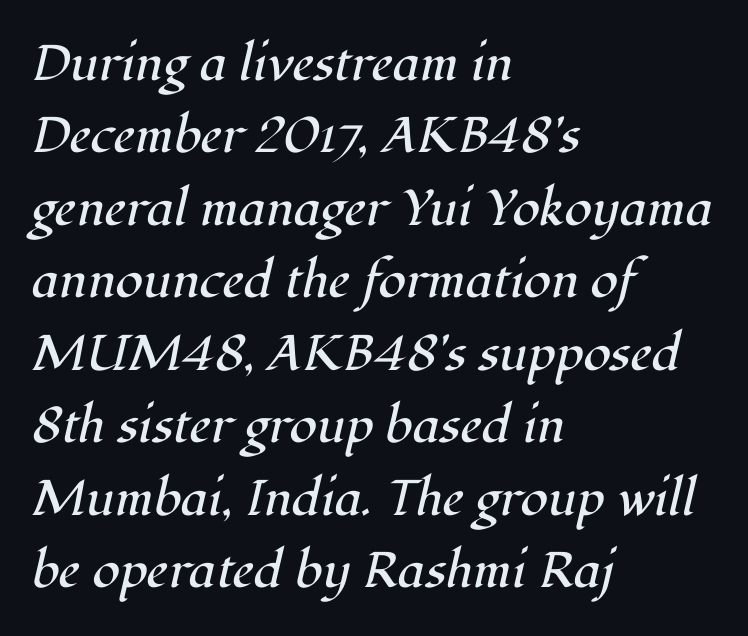
{"serif": "yes", "italic": "yes", "lean": "right", "slant_degrees": 12, "bold": "no", "weight": "regular", "width": "normal", "stroke_contrast": "high", "x_height": "medium", "monospaced": "no", "underline": "no", "align": "left", "line_spacing": "normal", "line_spacing_ratio": 1.45, "letter_spacing": "normal", "letter_spacing_em": 0.0, "glyph_px": 50}
